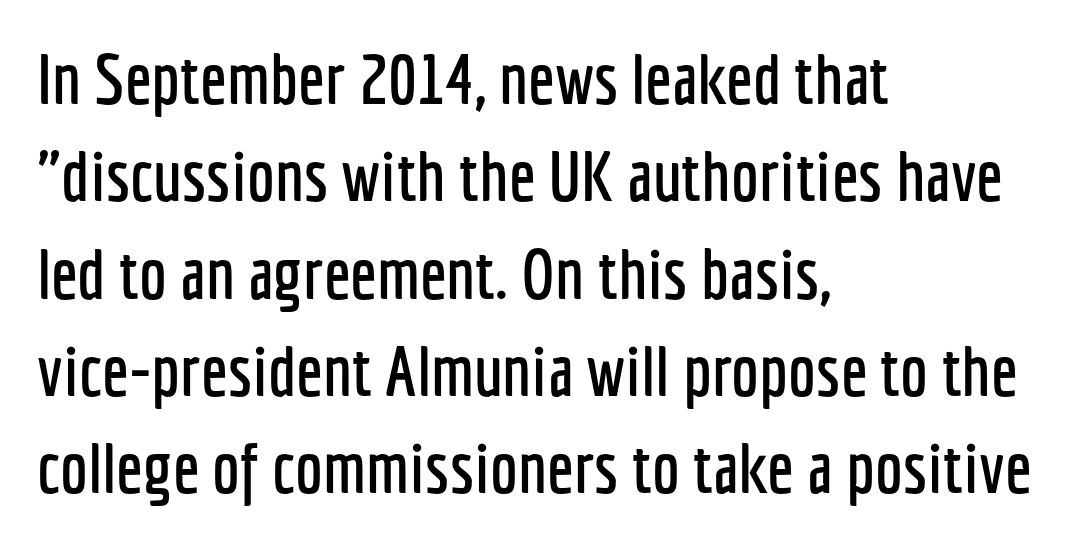
The image shows 70 px condensed sans-serif type, upright; set left-aligned, normal line spacing (1.39x), normal letter spacing, not underlined; low stroke contrast and a medium x-height.
